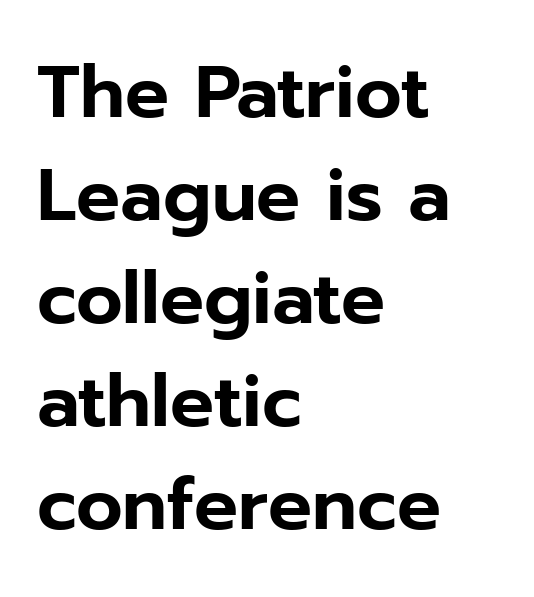
The image shows 73 px sans-serif type, upright; set left-aligned, normal line spacing (1.41x), normal letter spacing, not underlined; low stroke contrast and a medium x-height.
